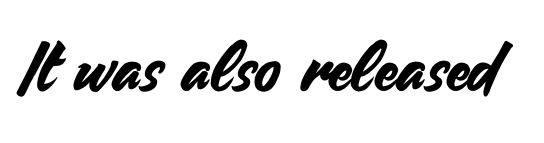
These lines are rendered in a variable-pitch font. Short note: letters normally spaced. Descender tails drop into unmarked territory. The font family rendered here belongs to the sans-serif group.
